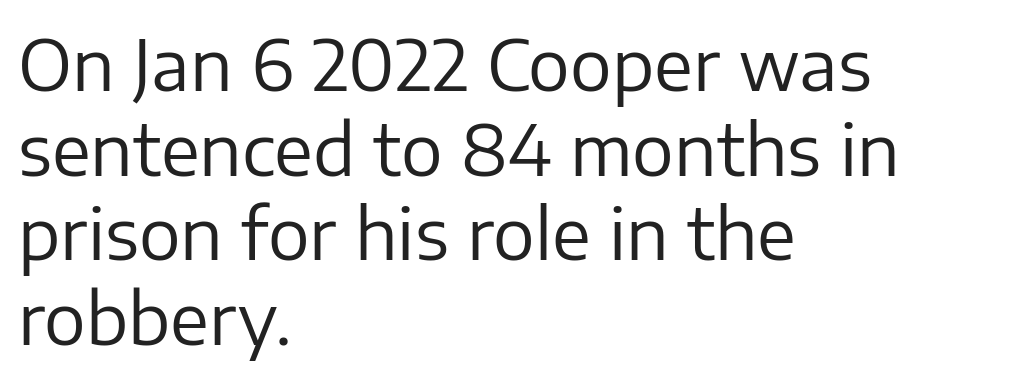
The image shows 70 px regular-weight sans-serif type, upright; set left-aligned, line spacing 1.21x, normal letter spacing, not underlined; low stroke contrast and a medium x-height.
